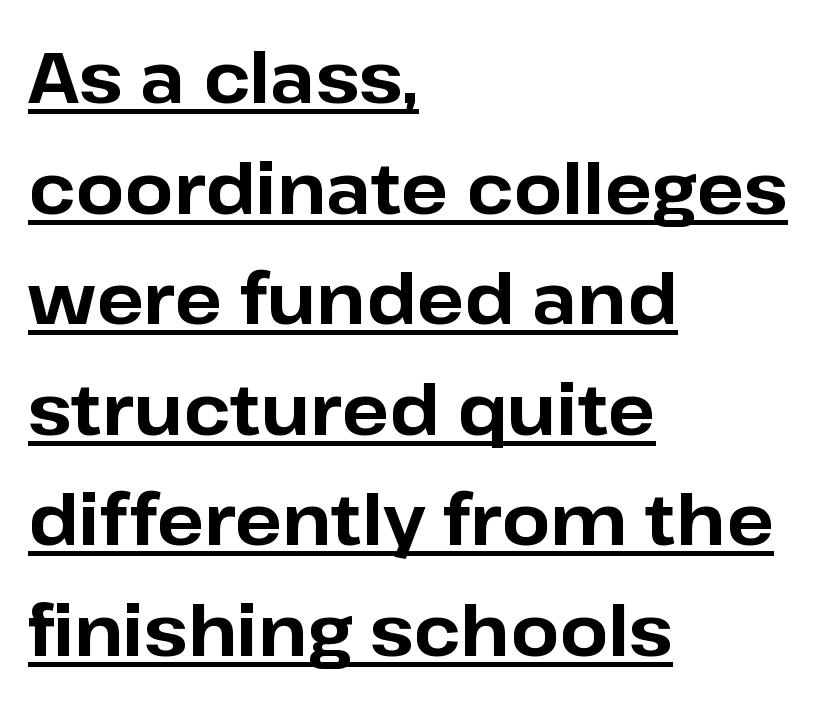
Honestly, the underline is the first thing you notice here. The letters carry no serifs — their stems end cleanly without finishing strokes. What weight is shown? A full bold with thick strokes. Words appear dense and cohesive because spacing is normal.
